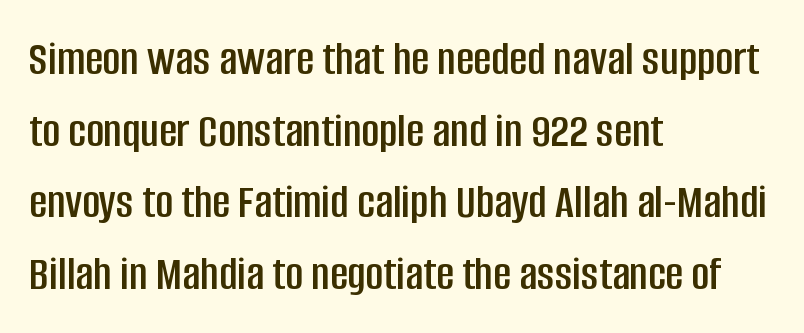
{"serif": "no", "italic": "no", "width": "condensed", "stroke_contrast": "low", "x_height": "large", "monospaced": "no", "underline": "no", "align": "left", "line_spacing": "normal", "line_spacing_ratio": 1.46, "letter_spacing": "normal", "letter_spacing_em": 0.0, "glyph_px": 49}
